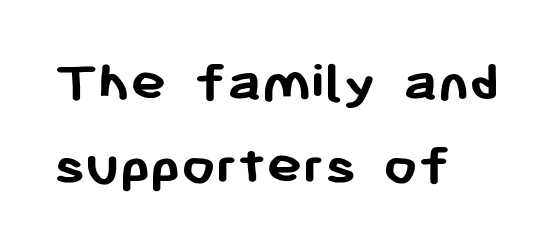
{"serif": "no", "italic": "no", "bold": "yes", "weight": "semibold", "width": "normal", "stroke_contrast": "low", "x_height": "medium", "monospaced": "no", "underline": "no", "align": "left", "line_spacing": "normal", "line_spacing_ratio": 1.38, "letter_spacing": "normal", "letter_spacing_em": 0.0, "glyph_px": 60}
